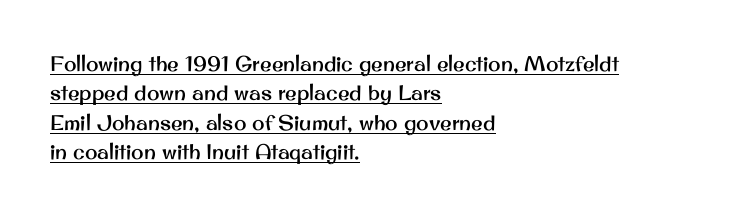
The sample's only ornament is a line tracing under the words. Evenly set lines give the paragraph a standard silhouette. A typesetter would mark this as roman, not italic. These lines keep a tight, regular rhythm from letter to letter.
